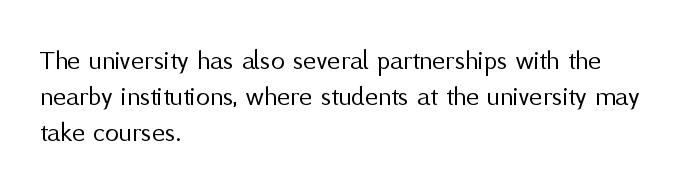
A clean baseline with only descenders dipping below it. Ascenders rise straight up at ninety degrees. The face used here is a sans, in the tradition of grotesques and geometrics. This rendering uses left alignment, leaving the right contour irregular.
